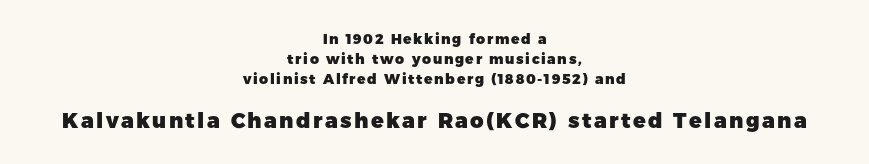
Q: Is the text bold? A: Yes.
Q: Is the text italic (slanted)? A: No, it is upright.
Q: Is the text underlined? A: No.
Q: How is the paragraph aligned? A: Centered.
Q: Is the spacing between lines tight, normal or loose? A: Normal.
Q: Which block of text is set in a larger size, the first (top) or the second (bottom)? A: The second (bottom) one.
